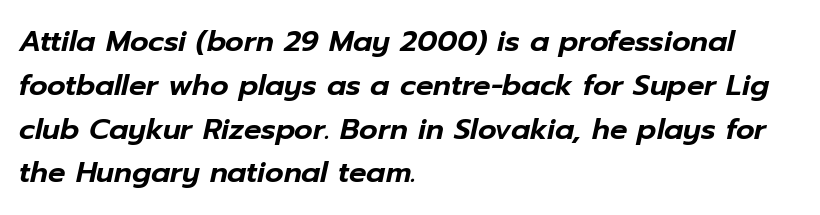
A typesetter would call this leading conventional body-copy spacing. Character widths vary here, with narrow letters taking less room than wide ones. The zone under the glyphs is completely vacant. The specimen reads as italic at a glance. The setting favours the left margin, as ordinary paragraphs usually do.
